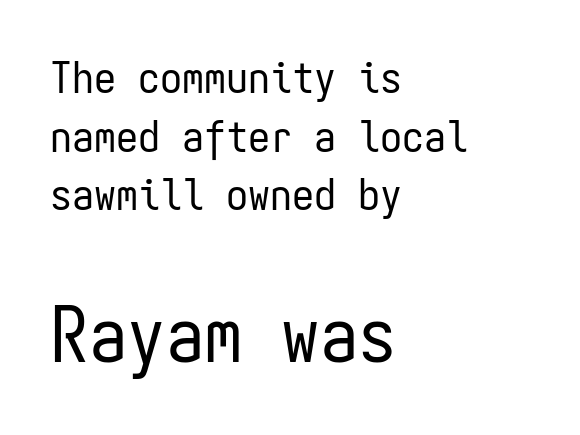
The image shows 77 px regular-weight, condensed sans-serif type, upright, monospaced; set left-aligned, normal line spacing (1.33x), normal letter spacing, not underlined; the second (bottom) block is 1.75x larger; low stroke contrast and a medium x-height.
